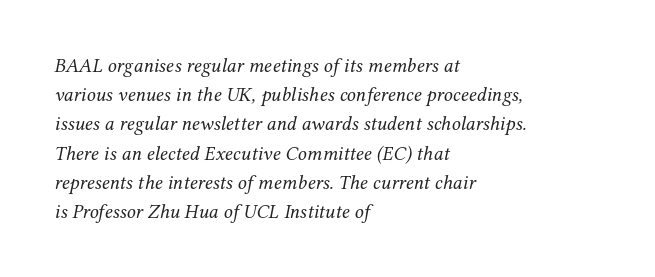
The image shows 20 px text type, italic (leaning right); set left-aligned, normal line spacing (1.46x), normal letter spacing, not underlined.
